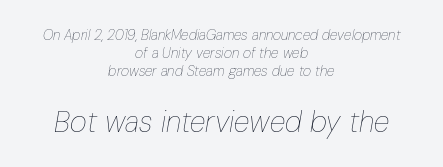
The image shows 29 px thin, condensed type, italic (leaning right); set centered, normal line spacing (1.28x), normal letter spacing, not underlined; the second (bottom) block is 2.07x larger; low stroke contrast and a medium x-height.
